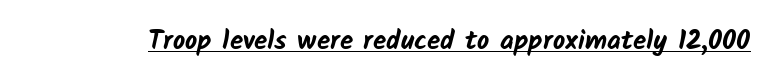
{"bold": "yes", "underline": "yes", "letter_spacing": "normal", "letter_spacing_em": 0.0, "glyph_px": 27}
